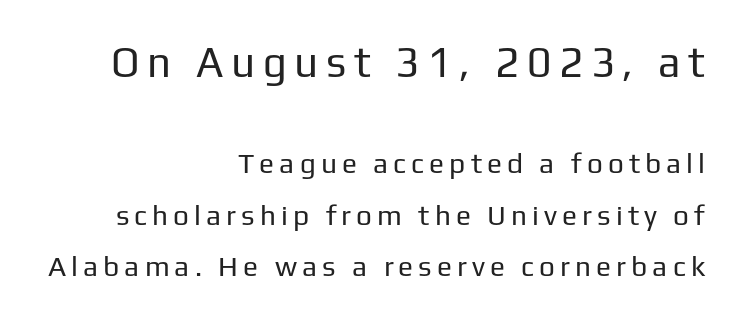
The image shows 42 px regular-weight sans-serif type, upright; set right-aligned, line spacing 1.83x, not underlined; the first (top) block is 1.5x larger; low stroke contrast and a medium x-height.
